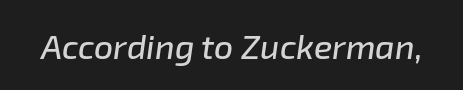
Q: Is the text italic (slanted)? A: Yes, it leans right by about 8 degrees.
Q: Is the text underlined? A: No.
Q: Is the spacing between letters normal or unusually wide? A: Normal.
Q: Width (condensed, normal, or wide)? A: Normal.
Q: Stroke contrast? A: Low.
Q: x-height? A: Medium.
Q: Monospaced? A: No.
